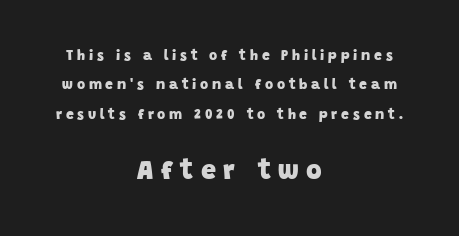
The image shows 27 px bold type; set centered, loose line spacing (2.1x), unusually wide letter spacing (+0.27 em), not underlined; the second (bottom) block is 1.93x larger.
